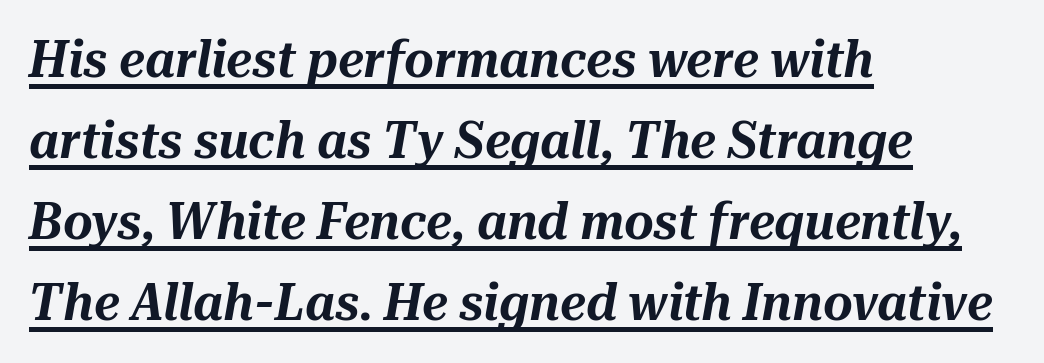
The image shows 51 px text type, italic (leaning right); set left-aligned, normal line spacing (1.59x), normal letter spacing, underlined; medium stroke contrast and a medium x-height.
